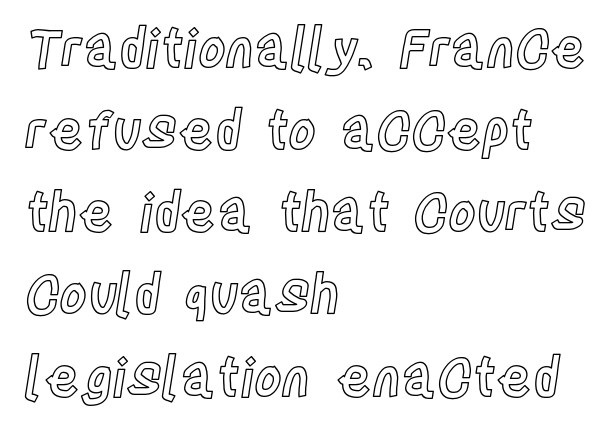
{"width": "condensed", "x_height": "large", "monospaced": "no", "underline": "no", "align": "left", "line_spacing": "normal", "line_spacing_ratio": 1.55, "letter_spacing": "normal", "letter_spacing_em": 0.0, "glyph_px": 53}
